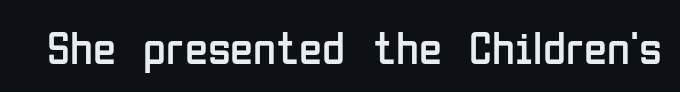
{"serif": "no", "italic": "no", "bold": "no", "weight": "regular", "width": "condensed", "stroke_contrast": "low", "x_height": "medium", "monospaced": "no", "underline": "no", "letter_spacing": "normal", "letter_spacing_em": 0.0, "glyph_px": 47}
